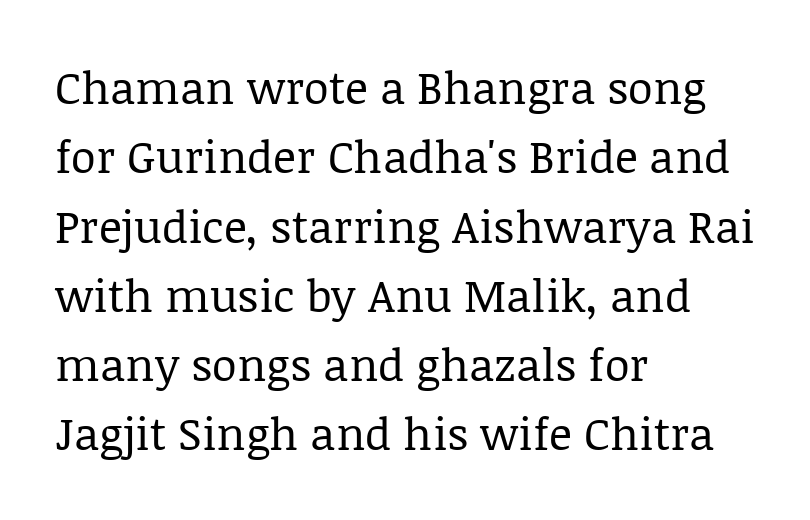
{"serif": "yes", "italic": "no", "bold": "no", "weight": "regular", "width": "normal", "stroke_contrast": "low", "x_height": "large", "monospaced": "no", "underline": "no", "align": "left", "line_spacing": "normal", "line_spacing_ratio": 1.54, "letter_spacing": "normal", "letter_spacing_em": 0.0, "glyph_px": 45}
